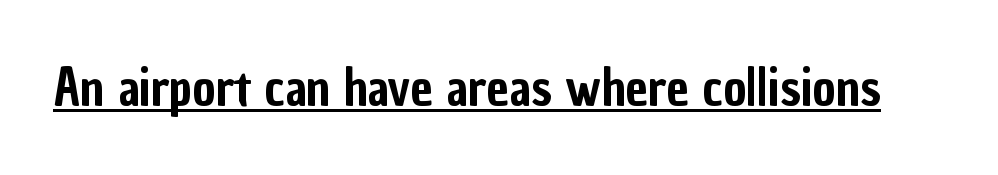
{"serif": "no", "italic": "no", "width": "condensed", "stroke_contrast": "low", "x_height": "medium", "monospaced": "no", "underline": "yes", "letter_spacing": "normal", "letter_spacing_em": 0.0, "glyph_px": 50}
